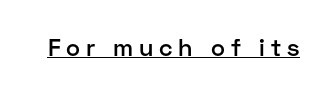
{"italic": "no", "bold": "semi", "underline": "yes", "letter_spacing": "wide", "letter_spacing_em": 0.24, "glyph_px": 24}
